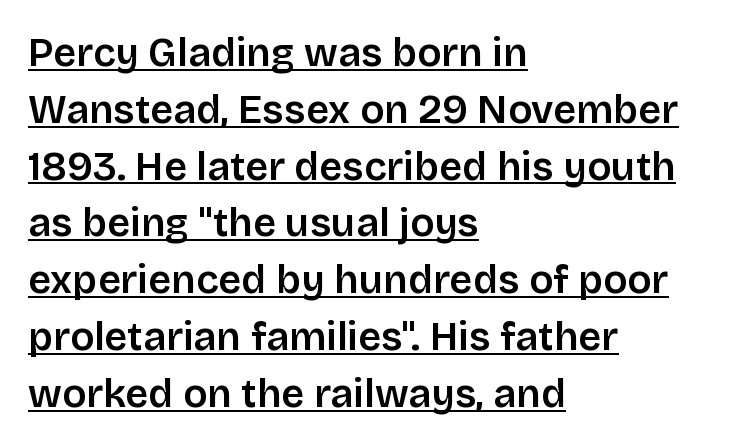
Q: Is the text bold? A: Semi-bold.
Q: Is the text italic (slanted)? A: No, it is upright.
Q: Is the typeface a serif or a sans-serif typeface? A: Sans-serif.
Q: Is the text underlined? A: Yes.
Q: How is the paragraph aligned? A: Left-aligned.
Q: Is the spacing between letters normal or unusually wide? A: Normal.
Q: Is the spacing between lines tight, normal or loose? A: Normal.
Q: Width (condensed, normal, or wide)? A: Normal.
Q: Stroke contrast? A: Low.
Q: x-height? A: Large.
Q: Monospaced? A: No.
